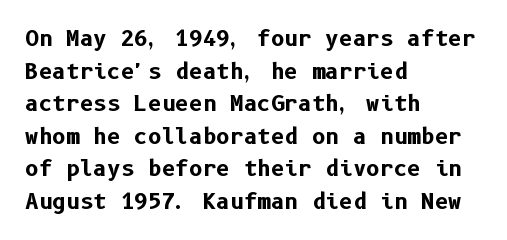
The rendering anchors every line to the left-hand side. In terms of posture, this sample is upright. This sample uses plain, unmodified letter spacing. The gap between lines stays unmarked.
